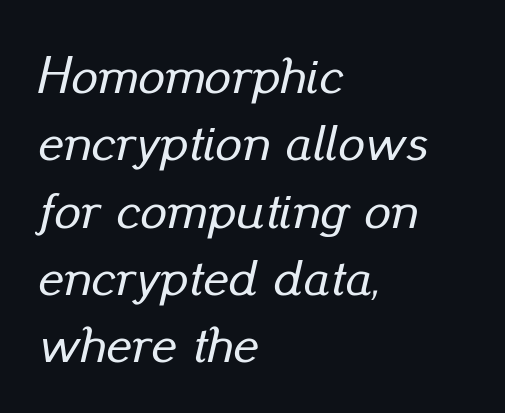
Q: Is the text italic (slanted)? A: Yes, it leans right by about 13 degrees.
Q: Is the text underlined? A: No.
Q: How is the paragraph aligned? A: Left-aligned.
Q: Is the spacing between letters normal or unusually wide? A: Normal.
Q: Is the spacing between lines tight, normal or loose? A: Normal.
Q: Width (condensed, normal, or wide)? A: Normal.
Q: Stroke contrast? A: Low.
Q: x-height? A: Small.
Q: Monospaced? A: No.
